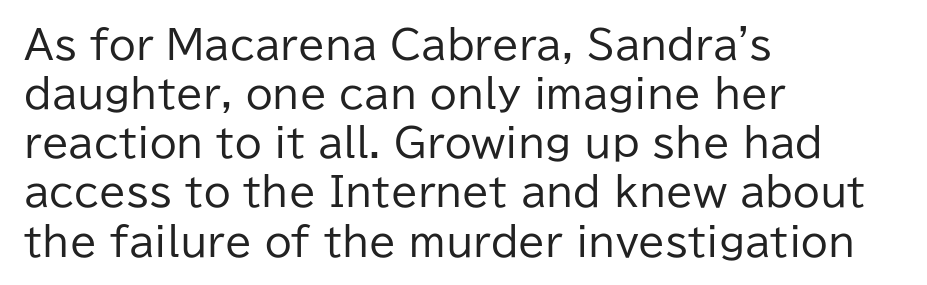
Each letter keeps its own natural width here, so spacing adapts to shape. The gaps between neighbouring characters are ordinary and unremarkable. The letters stand straight up with perfectly vertical stems. The rendering uses a moderate line-height, typical for paragraphs.
